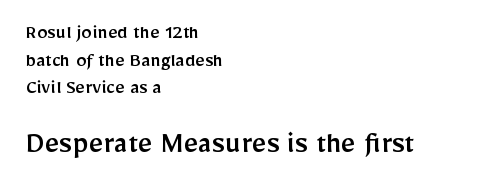
{"serif": "no", "italic": "no", "width": "normal", "stroke_contrast": "low", "x_height": "medium", "monospaced": "no", "underline": "no", "align": "left", "line_spacing": "normal", "line_spacing_ratio": 1.31, "letter_spacing": "normal", "letter_spacing_em": 0.0, "larger_block": "second", "size_ratio": 1.52, "glyph_px": 32}
